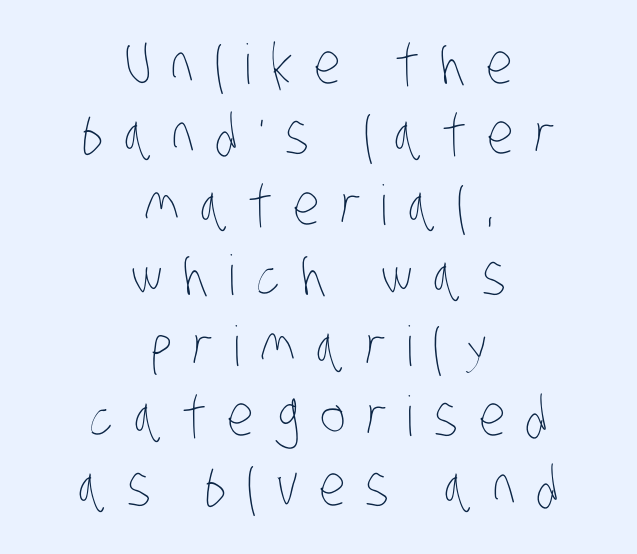
Q: Is the text bold? A: No.
Q: Is the text underlined? A: No.
Q: How is the paragraph aligned? A: Centered.
Q: Is the spacing between letters normal or unusually wide? A: Unusually wide.
Q: Is the spacing between lines tight, normal or loose? A: Normal.
Q: Width (condensed, normal, or wide)? A: Condensed.
Q: Stroke contrast? A: Low.
Q: x-height? A: Large.
Q: Monospaced? A: No.
